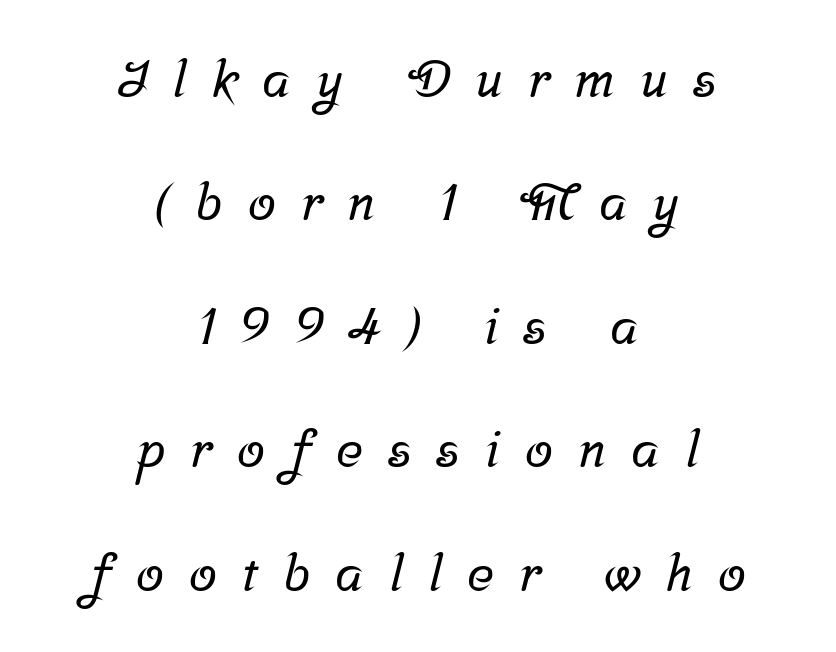
The image shows 51 px text type; set centered, loose line spacing (2.42x), unusually wide letter spacing (+0.49 em), not underlined; low stroke contrast and a medium x-height.
